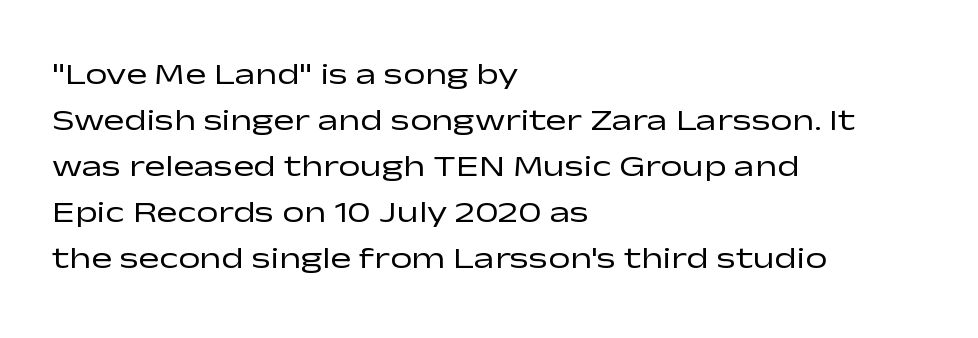
No word sits above an underline. This sample uses an upright cut, with every glyph sitting square on the baseline. The letterforms sit at book weight or below. Vertically, the passage feels balanced, rows spaced as you'd expect. The text block is weighted toward the left margin, trailing off unevenly rightward. Think of a printed novel: that variable character pitch is what you see here.
